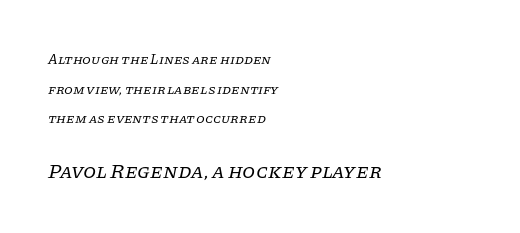
{"italic": "yes", "lean": "right", "slant_degrees": 11, "bold": "no", "underline": "no", "align": "left", "line_spacing": "loose", "line_spacing_ratio": 2.12, "letter_spacing": "normal", "letter_spacing_em": 0.0, "larger_block": "second", "size_ratio": 1.5, "glyph_px": 21}
